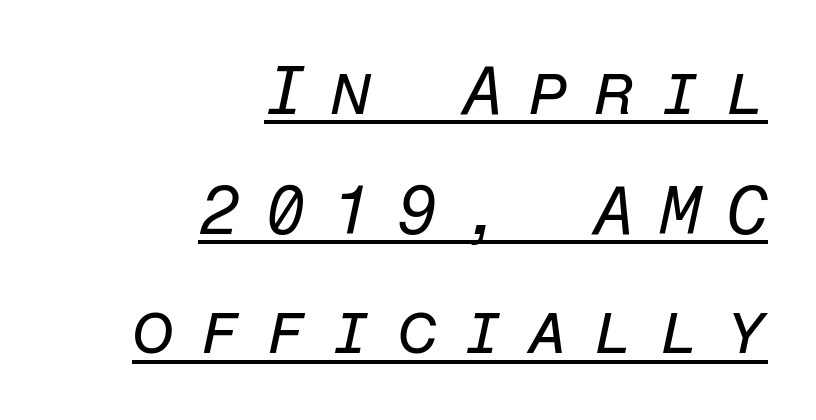
{"italic": "yes", "lean": "right", "slant_degrees": 12, "bold": "no", "weight": "regular", "width": "normal", "stroke_contrast": "low", "x_height": "medium", "monospaced": "yes", "underline": "yes", "align": "right", "line_spacing_ratio": 1.76, "letter_spacing": "wide", "letter_spacing_em": 0.35, "glyph_px": 68}
